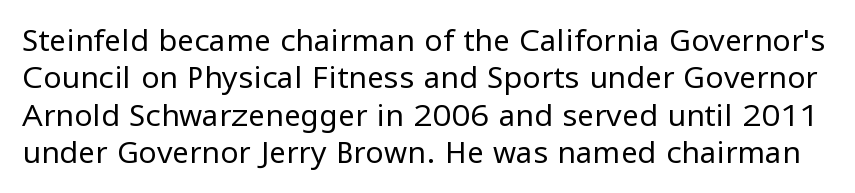
{"serif": "no", "italic": "no", "bold": "no", "weight": "regular", "width": "normal", "stroke_contrast": "low", "x_height": "medium", "monospaced": "no", "underline": "no", "line_spacing": "normal", "line_spacing_ratio": 1.25, "letter_spacing": "normal", "letter_spacing_em": 0.0, "glyph_px": 30}
